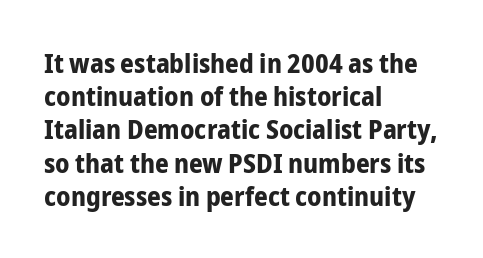
Q: Is the text bold? A: Yes.
Q: Is the text italic (slanted)? A: No, it is upright.
Q: Is the text underlined? A: No.
Q: How is the paragraph aligned? A: Left-aligned.
Q: Is the spacing between letters normal or unusually wide? A: Normal.
